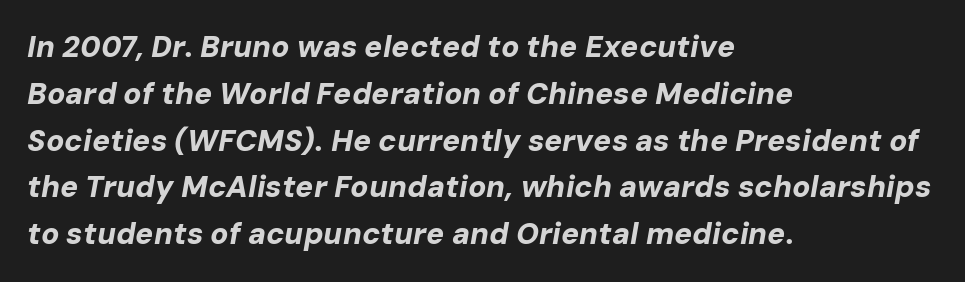
{"italic": "yes", "lean": "right", "slant_degrees": 10, "bold": "yes", "weight": "bold", "width": "normal", "stroke_contrast": "low", "x_height": "medium", "monospaced": "no", "underline": "no", "align": "left", "line_spacing": "normal", "line_spacing_ratio": 1.56, "letter_spacing": "normal", "letter_spacing_em": 0.0, "glyph_px": 30}
